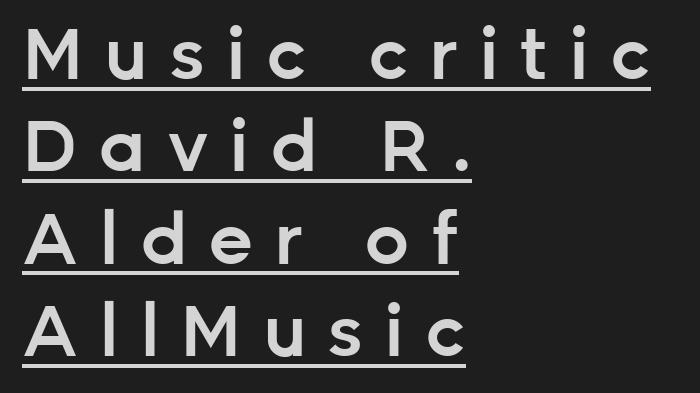
Stroke thickness is moderately raised; the sample reads as semibold. Does extra space separate the letters? Yes, quite a lot of it. Line starts are locked; line ends wander. Style check: upright. In terms of leading, this rendering sits right in the middle. This sample uses a sans-serif face.
